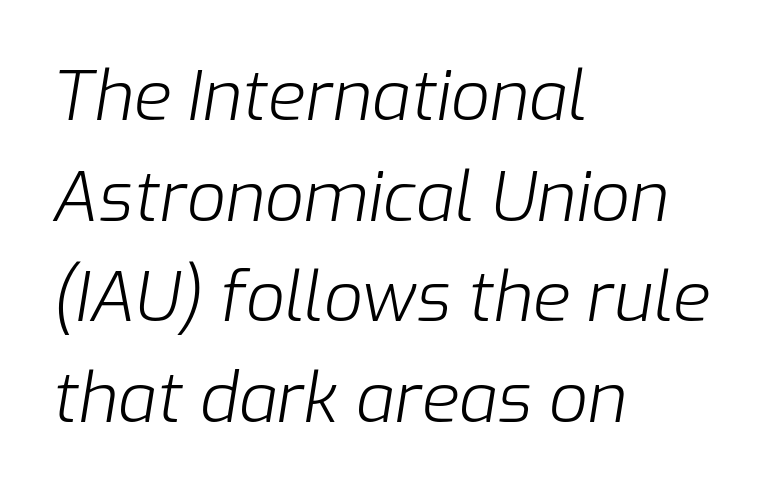
The image shows 69 px light type, italic (leaning right); set left-aligned, normal line spacing (1.46x), normal letter spacing, not underlined; low stroke contrast and a medium x-height.
